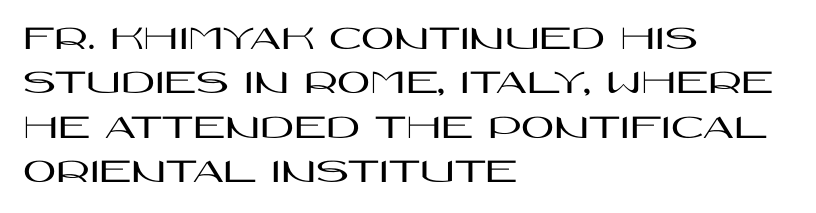
The image shows 36 px wide sans-serif type, upright; set left-aligned, line spacing 1.23x, normal letter spacing, not underlined; high stroke contrast and a large x-height.
